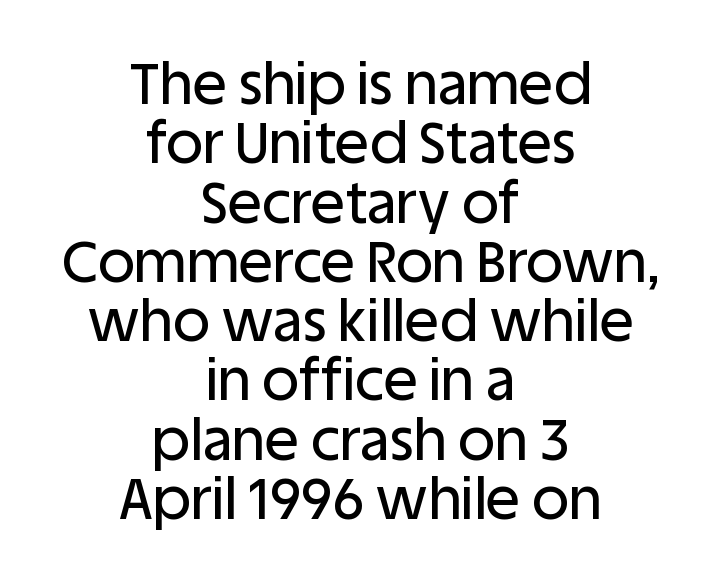
{"serif": "no", "italic": "no", "width": "normal", "stroke_contrast": "low", "x_height": "large", "monospaced": "no", "underline": "no", "align": "center", "line_spacing": "tight", "line_spacing_ratio": 1.04, "letter_spacing": "normal", "letter_spacing_em": 0.0, "glyph_px": 57}
